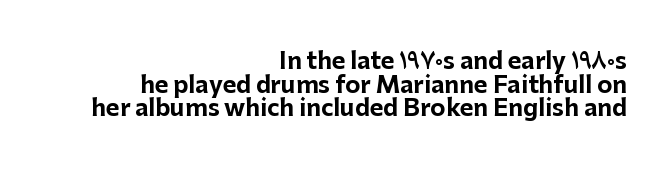
Q: Is the text bold? A: Yes.
Q: Is the text italic (slanted)? A: No, it is upright.
Q: Is the text underlined? A: No.
Q: How is the paragraph aligned? A: Right-aligned.
Q: Is the spacing between letters normal or unusually wide? A: Normal.
Q: Is the spacing between lines tight, normal or loose? A: Tight.
